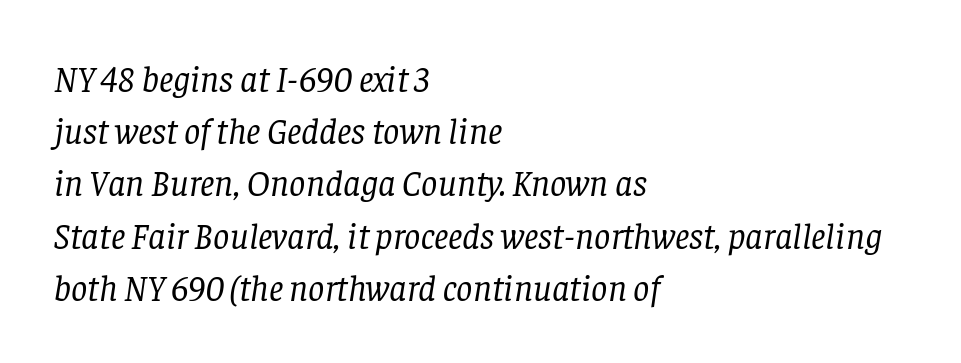
The rendering uses natural spacing where letterforms have individual widths. The letters look calm and open, with moderate or lighter stems. Bare-footed words on every line. Line spacing here is normal. Compared with typical body copy, the letter spacing here is the same.
